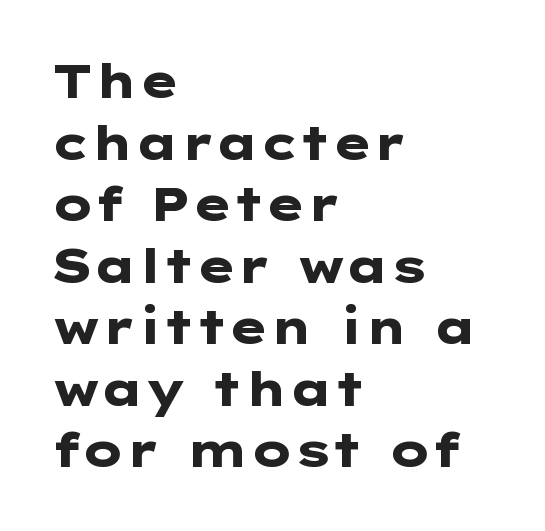
{"serif": "no", "italic": "no", "bold": "yes", "weight": "heavy", "width": "wide", "stroke_contrast": "low", "x_height": "medium", "underline": "no", "align": "left", "line_spacing": "normal", "line_spacing_ratio": 1.31, "letter_spacing": "normal", "letter_spacing_em": 0.0, "glyph_px": 47}
